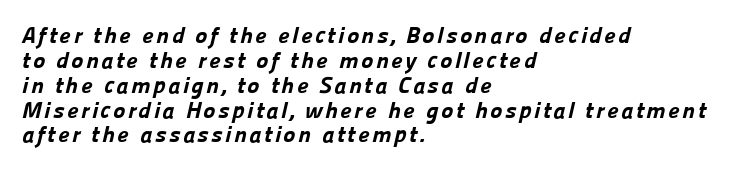
The image shows 23 px bold type; set left-aligned, tight line spacing (1.08x), not underlined.
